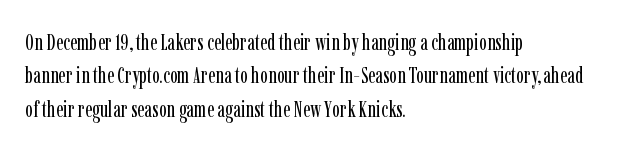
{"italic": "no", "bold": "no", "underline": "no", "align": "left", "line_spacing": "normal", "line_spacing_ratio": 1.45, "letter_spacing": "normal", "letter_spacing_em": 0.0, "glyph_px": 23}
